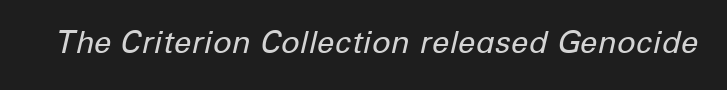
The image shows 31 px regular-weight type, italic (leaning right); set normal letter spacing, not underlined; low stroke contrast and a medium x-height.
